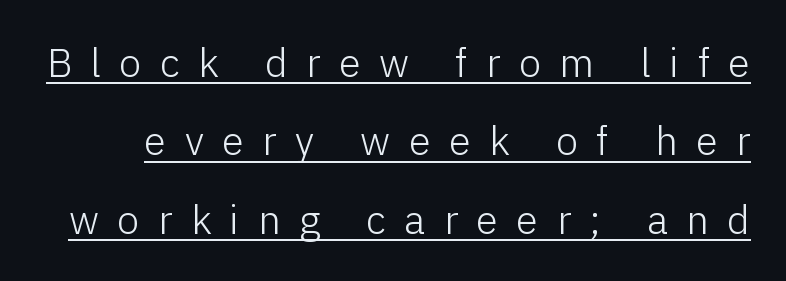
{"serif": "no", "italic": "no", "bold": "no", "weight": "light", "width": "normal", "stroke_contrast": "low", "x_height": "medium", "monospaced": "no", "underline": "yes", "line_spacing": "loose", "line_spacing_ratio": 1.96, "letter_spacing": "wide", "letter_spacing_em": 0.46, "glyph_px": 40}
